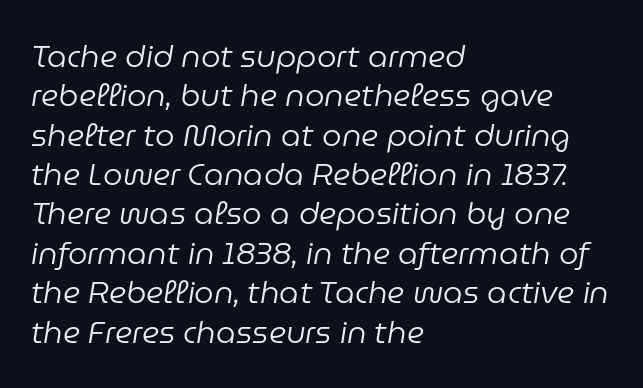
{"italic": "yes", "lean": "right", "slant_degrees": 9, "bold": "no", "weight": "regular", "width": "normal", "stroke_contrast": "low", "x_height": "medium", "monospaced": "no", "underline": "no", "align": "left", "line_spacing": "normal", "line_spacing_ratio": 1.27, "letter_spacing": "normal", "letter_spacing_em": 0.0, "glyph_px": 31}
